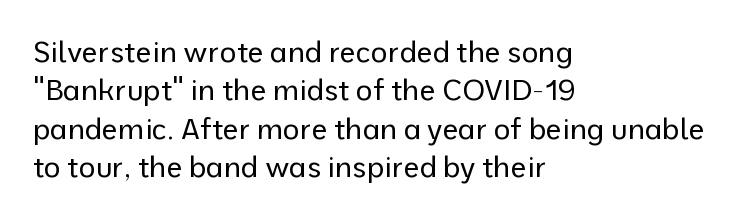
{"serif": "no", "italic": "no", "bold": "no", "weight": "regular", "width": "normal", "stroke_contrast": "low", "x_height": "medium", "monospaced": "no", "underline": "no", "align": "left", "line_spacing": "normal", "line_spacing_ratio": 1.32, "letter_spacing": "normal", "letter_spacing_em": 0.0, "glyph_px": 29}
